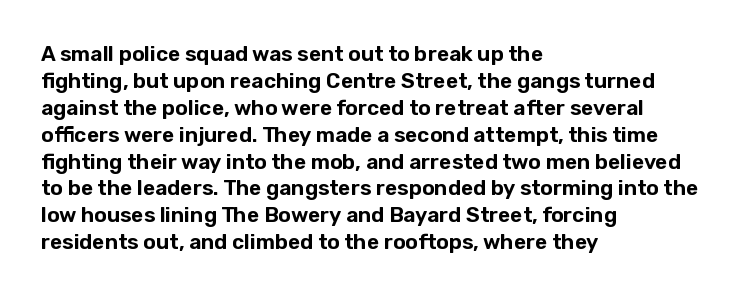
{"italic": "no", "underline": "no", "align": "left", "line_spacing": "normal", "line_spacing_ratio": 1.28, "letter_spacing": "normal", "letter_spacing_em": 0.0, "glyph_px": 21}
